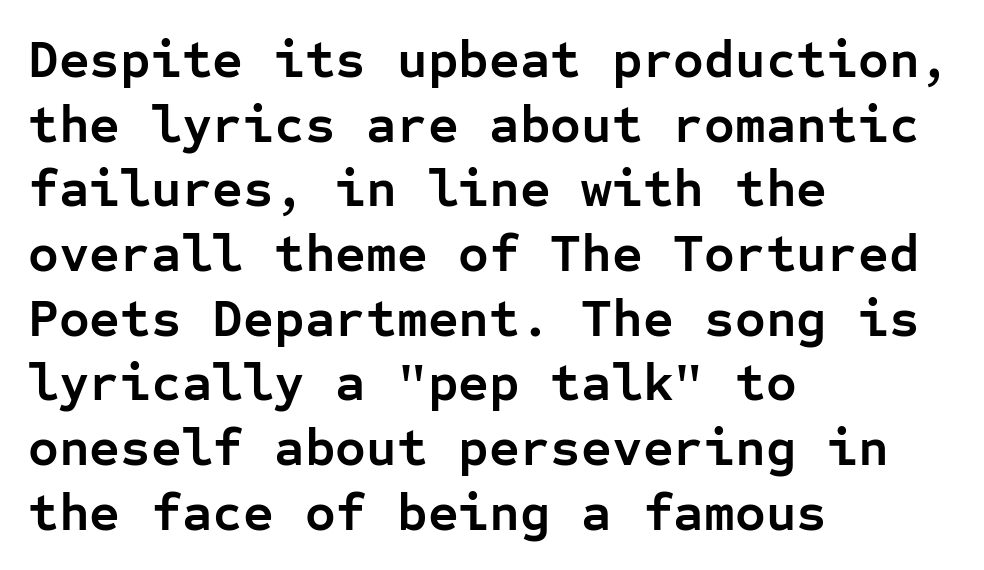
Q: Is the text bold? A: Yes.
Q: Is the text italic (slanted)? A: No, it is upright.
Q: Is the typeface a serif or a sans-serif typeface? A: Sans-serif.
Q: Is the text underlined? A: No.
Q: How is the paragraph aligned? A: Left-aligned.
Q: Is the spacing between letters normal or unusually wide? A: Normal.
Q: Width (condensed, normal, or wide)? A: Normal.
Q: Stroke contrast? A: Low.
Q: x-height? A: Medium.
Q: Monospaced? A: Yes.
